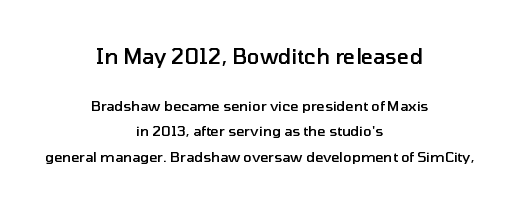
Q: Is the text bold? A: Semi-bold.
Q: Is the text italic (slanted)? A: No, it is upright.
Q: Is the text underlined? A: No.
Q: How is the paragraph aligned? A: Centered.
Q: Is the spacing between letters normal or unusually wide? A: Normal.
Q: Which block of text is set in a larger size, the first (top) or the second (bottom)? A: The first (top) one.
